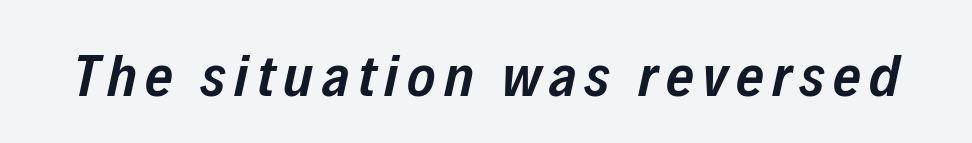
The image shows 60 px semibold, condensed type, italic (leaning right); set not underlined; low stroke contrast and a medium x-height.
